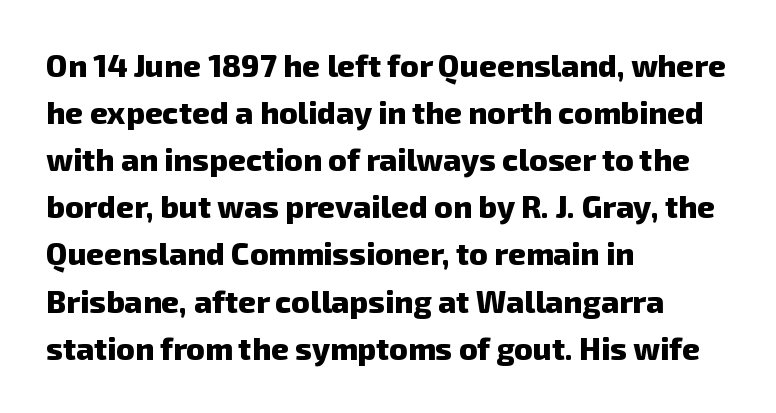
The rendering uses natural spacing where letterforms have individual widths. The face used here has the dense, thick strokes of a bold. Which margin do the lines hug? The left one — the right edge is uneven. The letterforms sit shoulder to shoulder at normal distance.
